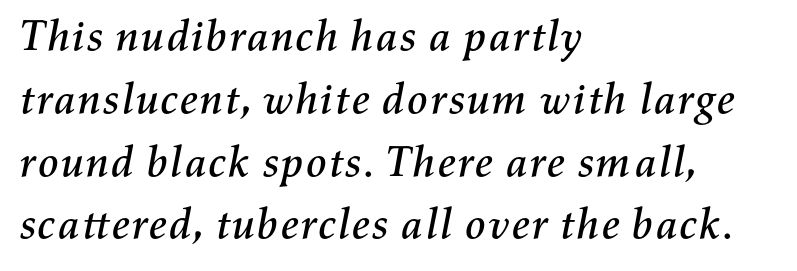
The image shows 43 px text type, italic (leaning right); set left-aligned, normal line spacing (1.46x), normal letter spacing, not underlined; medium stroke contrast and a medium x-height.
